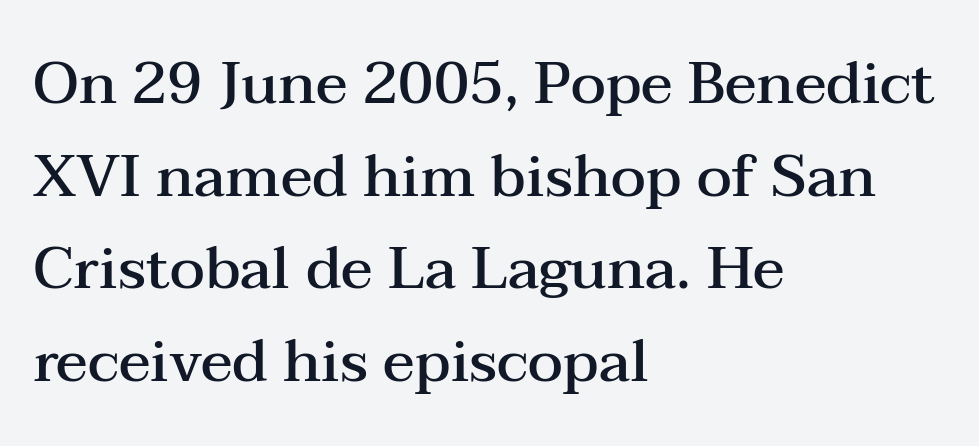
The image shows 59 px semibold, wide serif type, upright; set left-aligned, normal line spacing (1.57x), normal letter spacing, not underlined; medium stroke contrast and a medium x-height.
